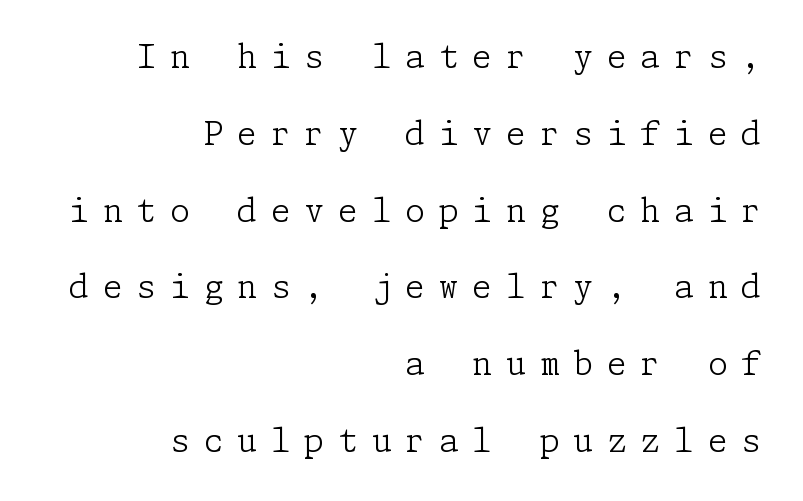
{"serif": "yes", "italic": "no", "bold": "no", "weight": "light", "width": "normal", "stroke_contrast": "low", "x_height": "medium", "underline": "no", "align": "right", "line_spacing": "loose", "line_spacing_ratio": 2.4, "letter_spacing": "wide", "letter_spacing_em": 0.43, "glyph_px": 32}
